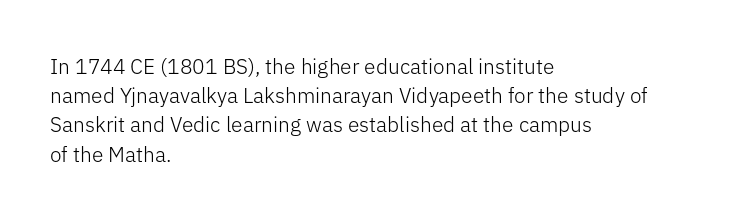
Tracking here is standard; glyphs follow each other at the usual distance. Heft: none added — not bold. These lines are set flush left with a ragged right edge. The letters stand straight up with perfectly vertical stems. Has an underline been added? It has not.
